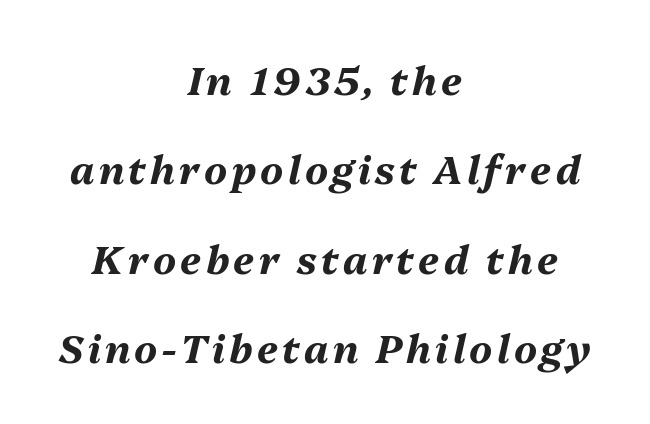
Proportional: the letters do not fall into vertical columns. Only glyphs here, with clear space below each row. Typographic density is high because the face is bold. This is oblique type, the kind used for emphasis or titles.
